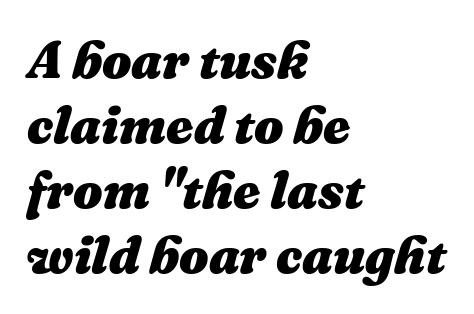
Q: Is the text bold? A: Yes.
Q: Is the text italic (slanted)? A: Yes, it leans right by about 16 degrees.
Q: Is the text underlined? A: No.
Q: How is the paragraph aligned? A: Left-aligned.
Q: Is the spacing between letters normal or unusually wide? A: Normal.
Q: Is the spacing between lines tight, normal or loose? A: Normal.
Q: Width (condensed, normal, or wide)? A: Normal.
Q: Stroke contrast? A: Medium.
Q: x-height? A: Medium.
Q: Monospaced? A: No.
